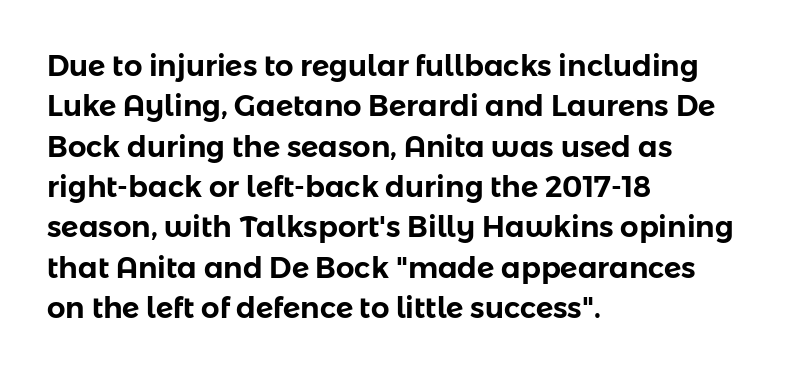
The image shows 29 px sans-serif type, upright; set left-aligned, normal line spacing (1.39x), normal letter spacing, not underlined; low stroke contrast and a medium x-height.
